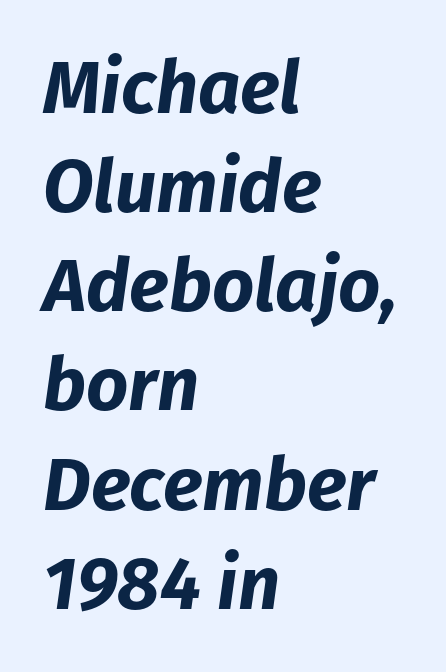
These lines carry a lot of weight — the face is fully bold. The text carries the slant typical of an italic or oblique font. All the whitespace from short lines collects on the right. Varying glyph widths throughout — classic text-font behaviour. Decoration check: the copy has no underline. The rows are spaced the way most documents space them.
